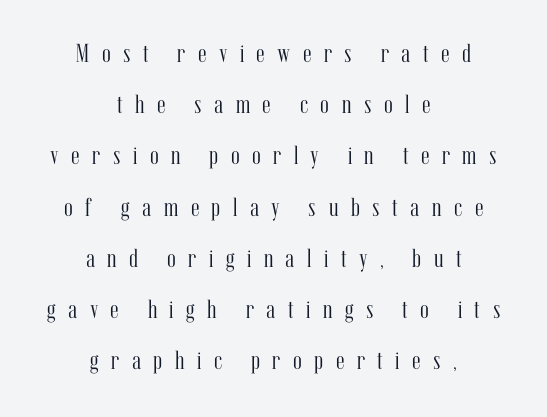
A roman cut, with each character standing at attention. The space directly below the letters is spotless. The passage shown is not bold in any degree. Between one letter and the next there's a generous, obvious gap. What's the leading like? Stretched, with rows far apart. Which margin do the lines hug? Neither — every line sits in the middle.
